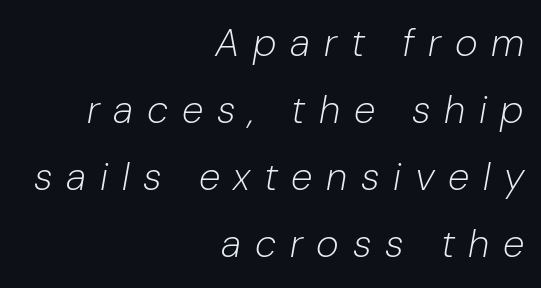
{"italic": "yes", "lean": "right", "slant_degrees": 10, "bold": "no", "weight": "light", "width": "normal", "stroke_contrast": "low", "x_height": "medium", "monospaced": "no", "underline": "no", "align": "right", "line_spacing_ratio": 1.72, "letter_spacing": "wide", "letter_spacing_em": 0.35, "glyph_px": 39}
